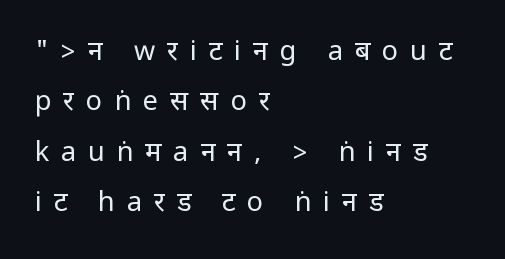
The image shows 27 px text type, upright; set left-aligned, line spacing 1.87x, unusually wide letter spacing (+0.44 em), not underlined.
